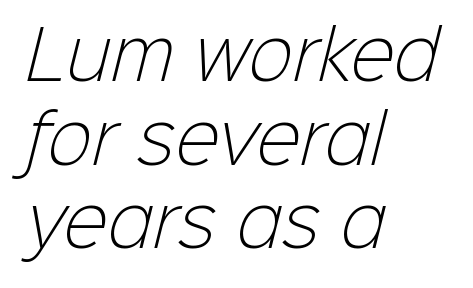
Is the stroke heavy? The answer is a plain regular-or-lighter. No extra tracking has been applied to these lines. Short and long lines alike share a common starting point at left. Honestly, there is no underline to notice here at all. Is there much room between lines? A standard amount, neither cramped nor airy.
